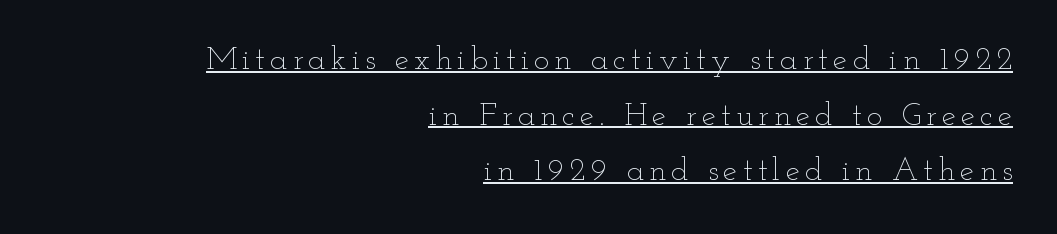
Q: Is the text bold? A: No.
Q: Is the text italic (slanted)? A: No, it is upright.
Q: Is the text underlined? A: Yes.
Q: How is the paragraph aligned? A: Right-aligned.
Q: Width (condensed, normal, or wide)? A: Wide.
Q: Stroke contrast? A: Low.
Q: x-height? A: Small.
Q: Monospaced? A: No.
